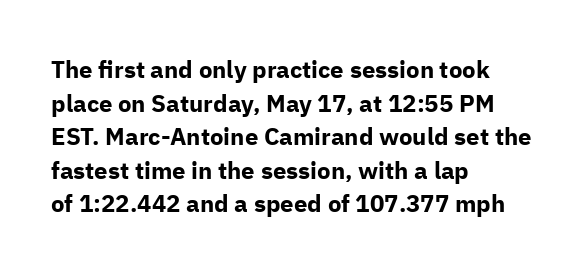
The image shows 24 px bold type, upright; set left-aligned, normal line spacing (1.4x), normal letter spacing, not underlined.
